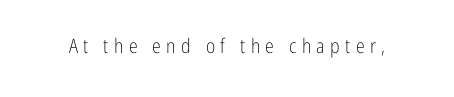
{"italic": "no", "bold": "no", "underline": "no", "letter_spacing": "wide", "letter_spacing_em": 0.27, "glyph_px": 20}
